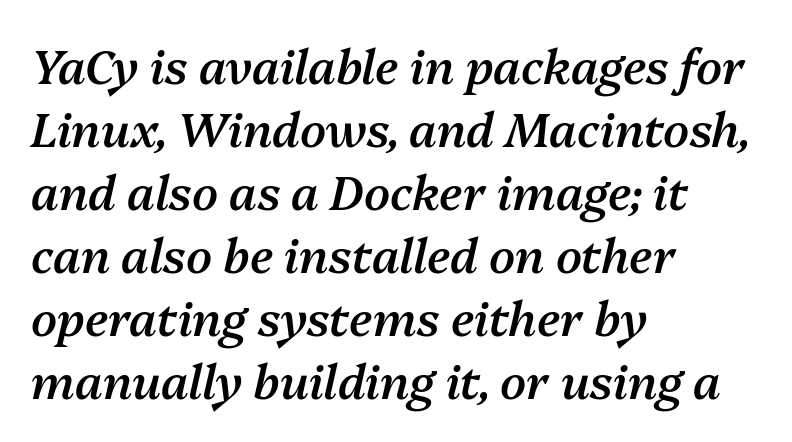
Students, observe: this is what conventionally led text looks like. The type is set solid horizontally, with unmodified tracking. Short and long lines alike share a common starting point at left. These words are printed semibold, heavier than regular yet not bold.
